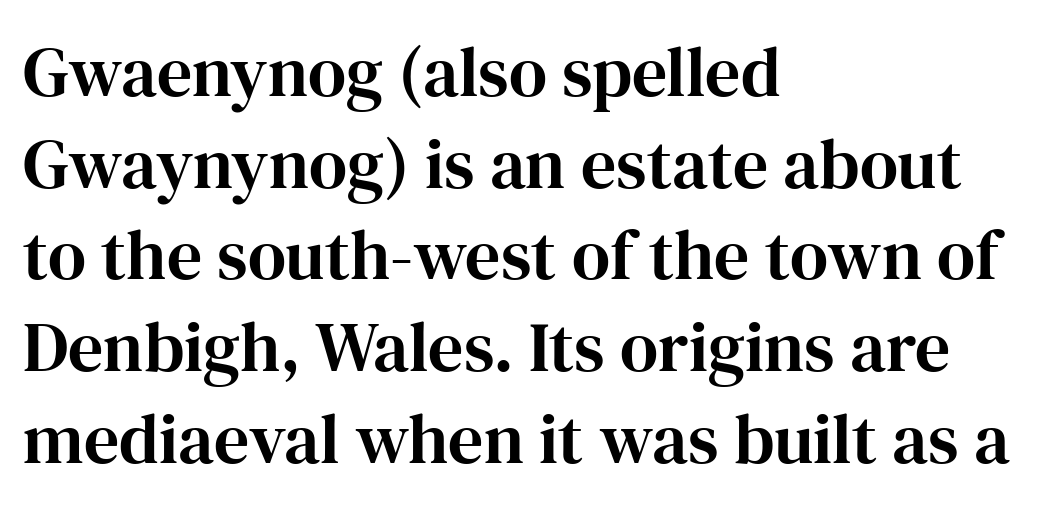
Regarding leading, the lines here are spaced in the standard way. Only glyphs here, with clear space below each row. The letters advance in unequal steps, a hallmark of proportional type. It's the straight-up-and-down kind of type. The characters display serif detailing at their extremities. Is the letter spacing exaggerated? No — it looks like the ordinary default.
